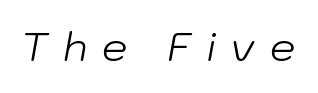
The image shows 40 px light type, italic (leaning right); set unusually wide letter spacing (+0.36 em), not underlined; low stroke contrast and a medium x-height.
